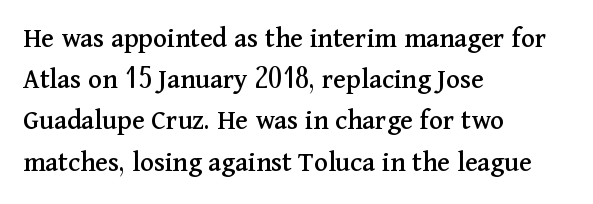
Q: Is the text italic (slanted)? A: No, it is upright.
Q: Is the typeface a serif or a sans-serif typeface? A: Serif.
Q: Is the text underlined? A: No.
Q: How is the paragraph aligned? A: Left-aligned.
Q: Is the spacing between letters normal or unusually wide? A: Normal.
Q: Is the spacing between lines tight, normal or loose? A: Normal.
Q: Width (condensed, normal, or wide)? A: Normal.
Q: Stroke contrast? A: Medium.
Q: x-height? A: Medium.
Q: Monospaced? A: No.
